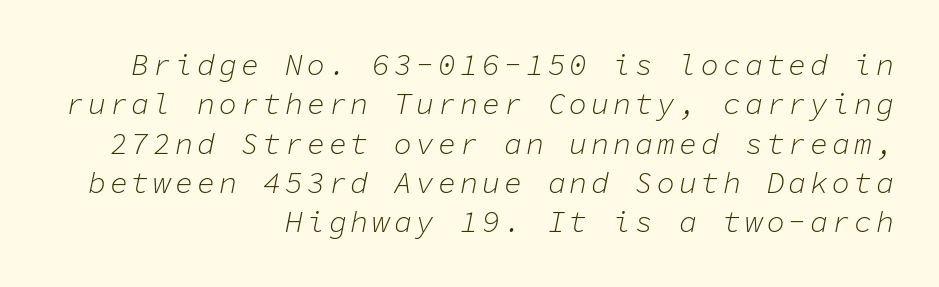
The image shows 30 px light type, italic (leaning right), monospaced; set right-aligned, normal line spacing (1.31x), not underlined; low stroke contrast and a medium x-height.
